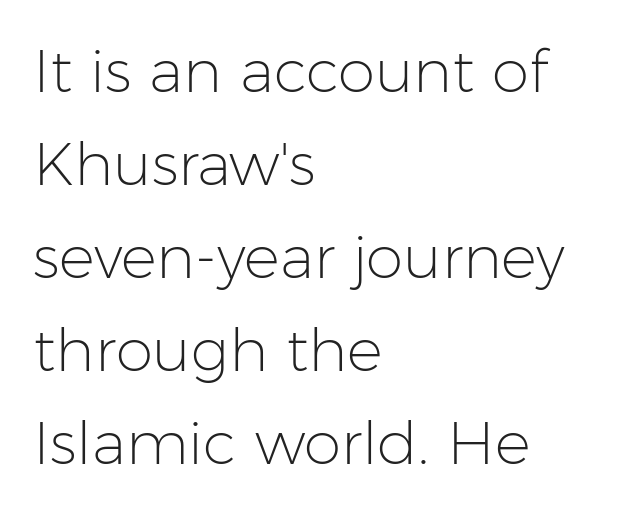
Are there feet on the stems? There aren't — it's a sans. The glyphs are unaccompanied by any horizontal stroke below them. The passage shown is typed in a proportional face where columns would drift. You could call the tracking neutral — neither tight nor loose. The lines in this sample share a left origin and differ only in where they stop. Do the letters lean? They stand straight.
